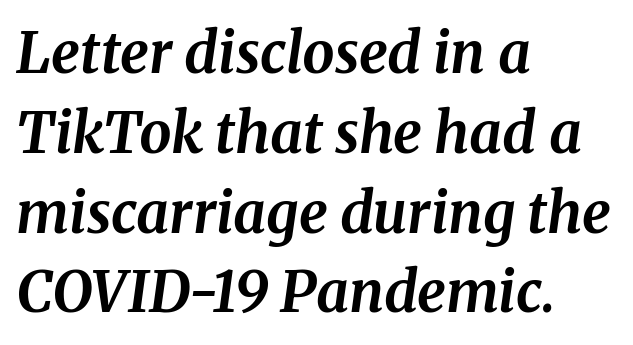
The image shows 57 px bold serif type, italic (leaning right); set left-aligned, normal line spacing (1.4x), normal letter spacing, not underlined; medium stroke contrast and a medium x-height.
